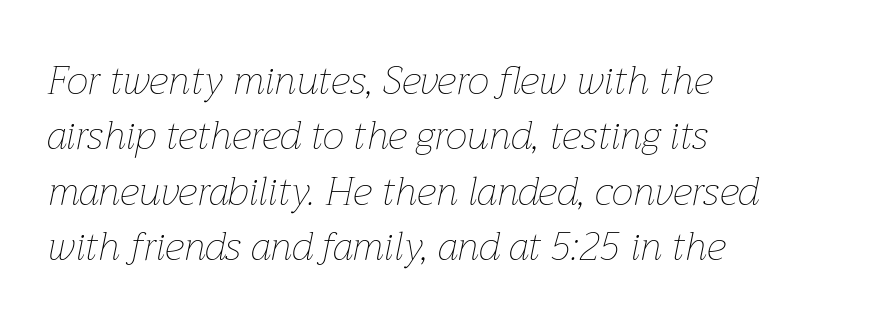
Alignment: flush left. Think of a printed novel: that variable character pitch is what you see here. Heaviness? Minimal to ordinary, like unemphasized prose. You could call the tracking neutral — neither tight nor loose.
